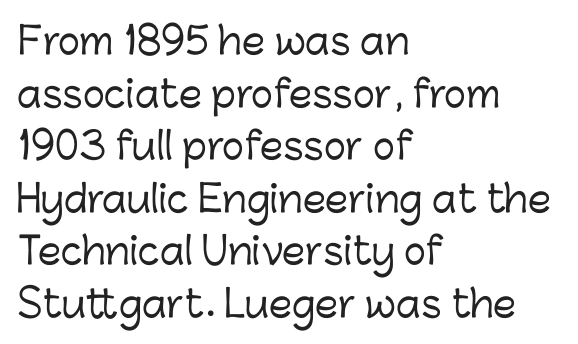
{"serif": "no", "italic": "no", "width": "normal", "stroke_contrast": "low", "x_height": "medium", "monospaced": "no", "underline": "no", "align": "left", "line_spacing": "normal", "line_spacing_ratio": 1.42, "letter_spacing": "normal", "letter_spacing_em": 0.0, "glyph_px": 37}
